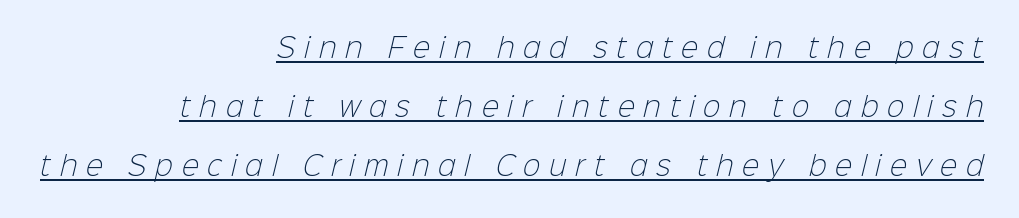
The paragraph shown leans on its right margin. Leading: increased. Like a heading marked for emphasis, these lines bear an underscore. The letters are spread apart with noticeably loose tracking. Unbolded letterforms with no extra heft.
